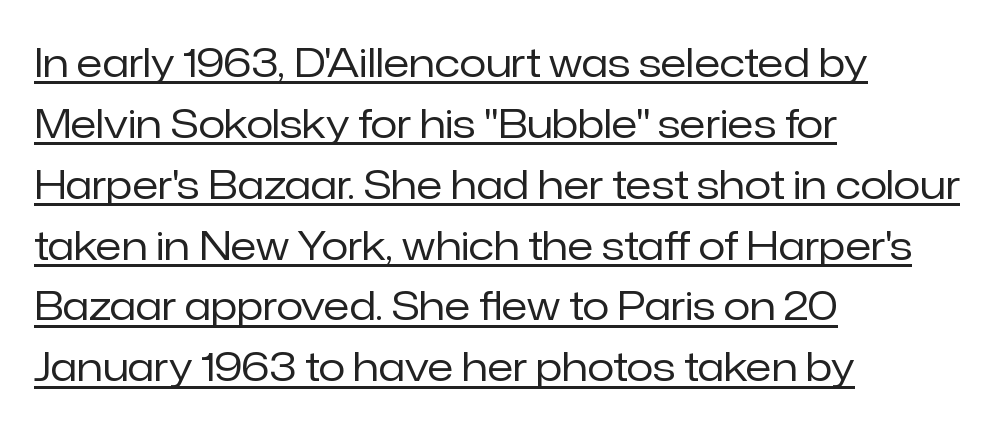
The image shows 39 px regular-weight sans-serif type, upright; set left-aligned, normal line spacing (1.56x), normal letter spacing, underlined; low stroke contrast and a medium x-height.
